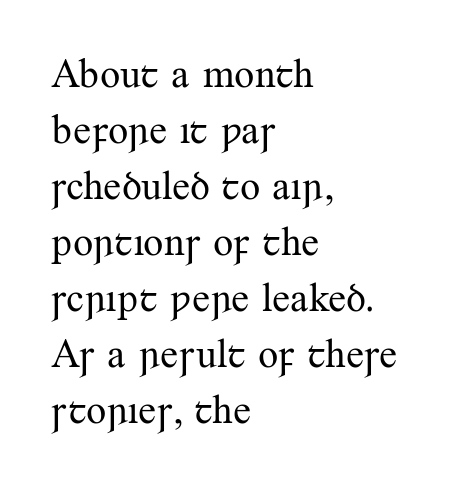
{"serif": "yes", "italic": "no", "bold": "no", "weight": "regular", "width": "normal", "stroke_contrast": "medium", "x_height": "small", "monospaced": "no", "underline": "no", "align": "left", "line_spacing": "normal", "line_spacing_ratio": 1.4, "letter_spacing": "normal", "letter_spacing_em": 0.0, "glyph_px": 40}
